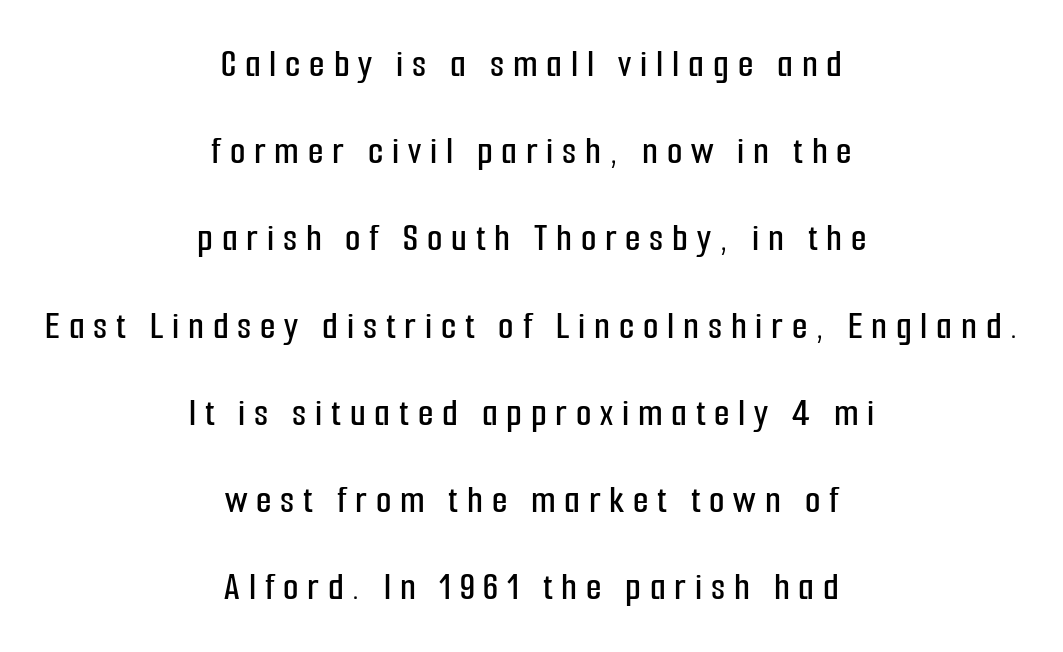
{"serif": "no", "italic": "no", "width": "condensed", "stroke_contrast": "low", "x_height": "medium", "monospaced": "no", "underline": "no", "align": "center", "line_spacing": "loose", "line_spacing_ratio": 2.18, "letter_spacing": "wide", "letter_spacing_em": 0.22, "glyph_px": 40}
